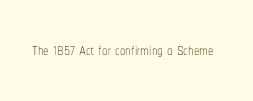
The image shows 22 px text type, upright; set normal letter spacing, not underlined.
